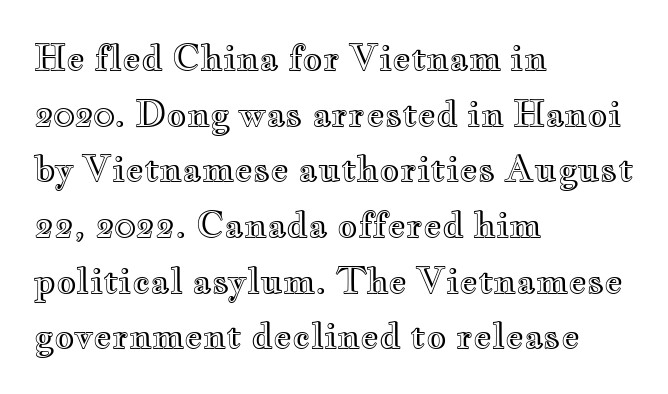
The image shows 35 px wide type, upright; set left-aligned, normal line spacing (1.59x), normal letter spacing, not underlined; a small x-height.
